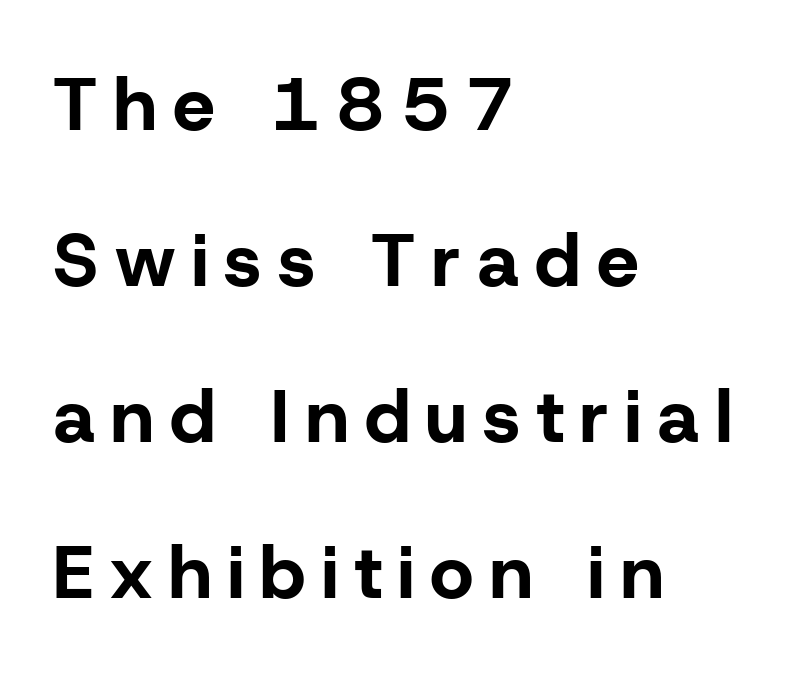
{"serif": "no", "italic": "no", "bold": "yes", "weight": "bold", "width": "normal", "stroke_contrast": "low", "x_height": "medium", "monospaced": "no", "underline": "no", "align": "left", "line_spacing": "loose", "line_spacing_ratio": 2.08, "letter_spacing": "wide", "letter_spacing_em": 0.22, "glyph_px": 75}
